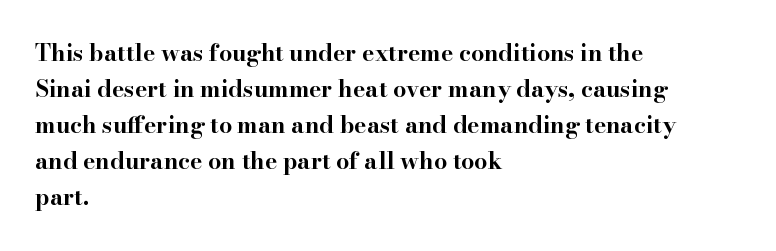
The image shows 23 px bold type, upright; set left-aligned, normal line spacing (1.57x), normal letter spacing, not underlined.
